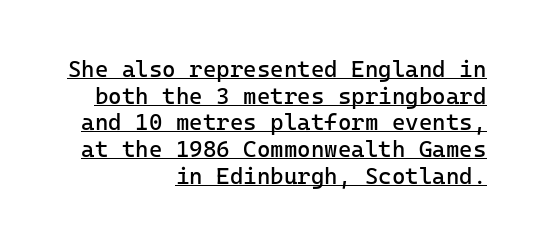
Quick note: underline on. Where is the straight margin? On the right. Unlike italic type, these characters show no tilt at all. Vertical stems look standard width or narrower in stroke. Standard letterfit; no display-style spreading of the glyphs.
